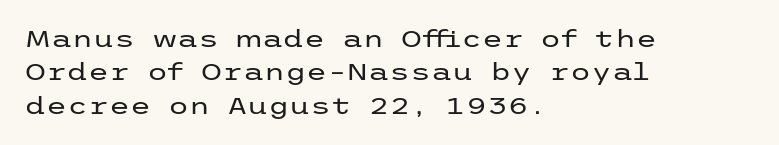
{"italic": "no", "bold": "no", "underline": "no", "align": "left", "line_spacing": "normal", "line_spacing_ratio": 1.39, "letter_spacing": "normal", "letter_spacing_em": 0.0, "glyph_px": 24}
